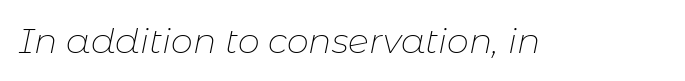
The image shows 35 px thin type, italic (leaning right); set normal letter spacing, not underlined; low stroke contrast and a medium x-height.
